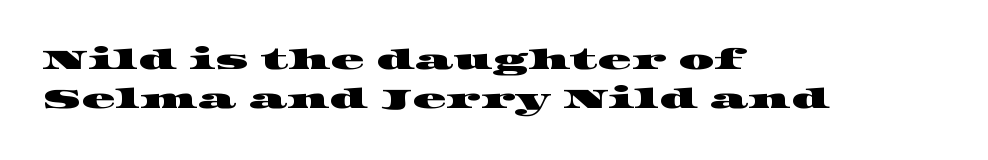
Q: Is the typeface a serif or a sans-serif typeface? A: Serif.
Q: Is the text underlined? A: No.
Q: How is the paragraph aligned? A: Left-aligned.
Q: Is the spacing between letters normal or unusually wide? A: Normal.
Q: Is the spacing between lines tight, normal or loose? A: Normal.
Q: Width (condensed, normal, or wide)? A: Wide.
Q: Stroke contrast? A: High.
Q: x-height? A: Large.
Q: Monospaced? A: No.
